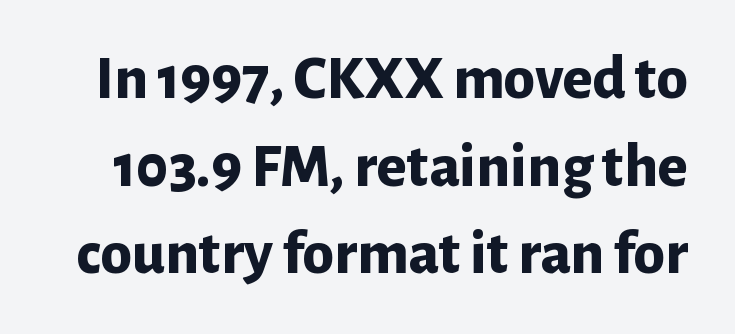
{"serif": "no", "italic": "no", "bold": "yes", "weight": "bold", "width": "normal", "stroke_contrast": "low", "x_height": "medium", "monospaced": "no", "underline": "no", "line_spacing": "normal", "line_spacing_ratio": 1.39, "letter_spacing": "normal", "letter_spacing_em": 0.0, "glyph_px": 63}
